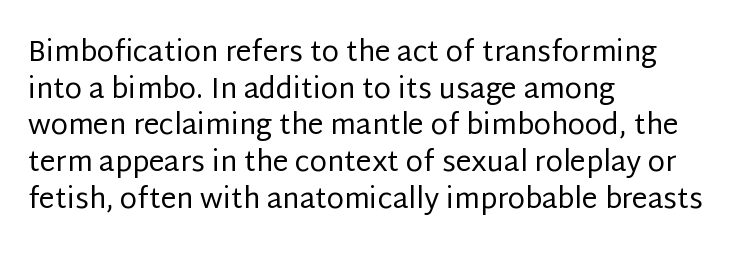
The image shows 28 px regular-weight sans-serif type, upright; set left-aligned, normal line spacing (1.31x), normal letter spacing, not underlined; low stroke contrast and a large x-height.
